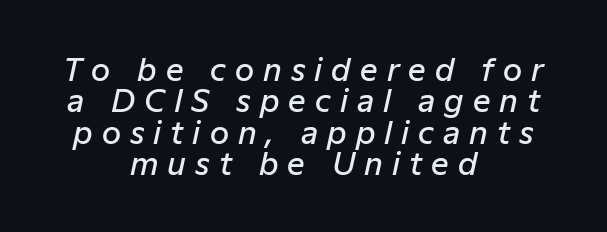
Students, observe: this is what under-led, compact text looks like. Note the varied advance widths — an 'i' is clearly narrower than an 'm'. You can tell it's italic because the verticals aren't actually vertical. Short note: letters widely spaced.
